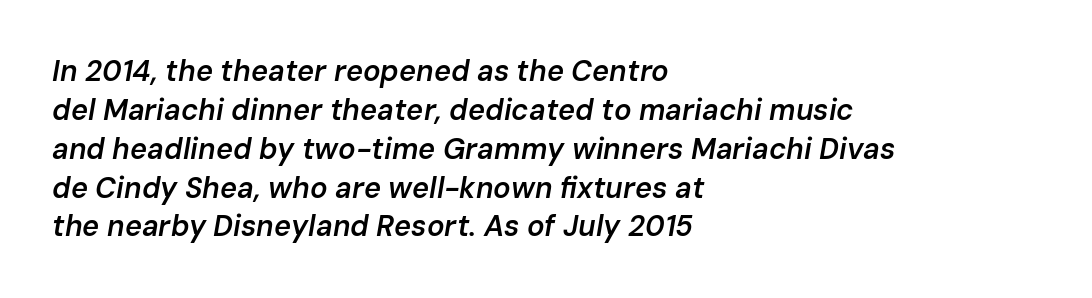
The image shows 29 px semibold type, italic (leaning right); set left-aligned, normal line spacing (1.34x), normal letter spacing, not underlined; low stroke contrast and a medium x-height.
